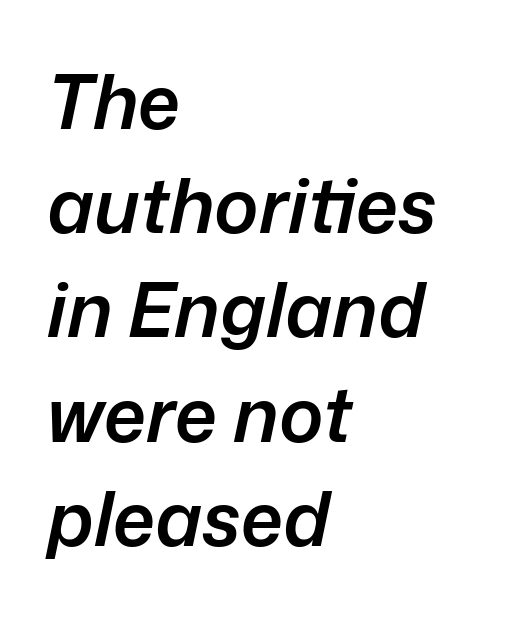
{"italic": "yes", "lean": "right", "slant_degrees": 12, "bold": "semi", "weight": "semibold", "width": "normal", "stroke_contrast": "low", "x_height": "medium", "monospaced": "no", "underline": "no", "align": "left", "line_spacing": "normal", "line_spacing_ratio": 1.39, "letter_spacing": "normal", "letter_spacing_em": 0.0, "glyph_px": 75}
